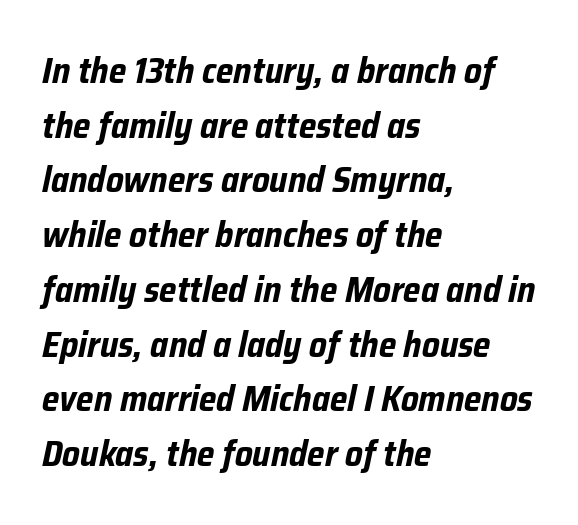
Q: Is the text bold? A: Yes.
Q: Is the text italic (slanted)? A: Yes, it leans right by about 12 degrees.
Q: Is the text underlined? A: No.
Q: How is the paragraph aligned? A: Left-aligned.
Q: Is the spacing between letters normal or unusually wide? A: Normal.
Q: Is the spacing between lines tight, normal or loose? A: Normal.
Q: Width (condensed, normal, or wide)? A: Condensed.
Q: Stroke contrast? A: Low.
Q: x-height? A: Medium.
Q: Monospaced? A: No.
